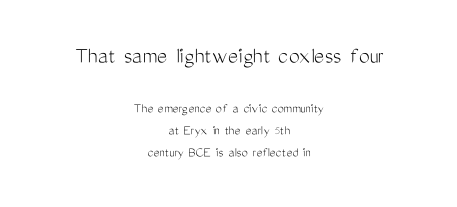
{"italic": "no", "bold": "no", "underline": "no", "align": "center", "line_spacing": "normal", "line_spacing_ratio": 1.57, "letter_spacing": "normal", "letter_spacing_em": 0.0, "larger_block": "first", "size_ratio": 1.71, "glyph_px": 24}
